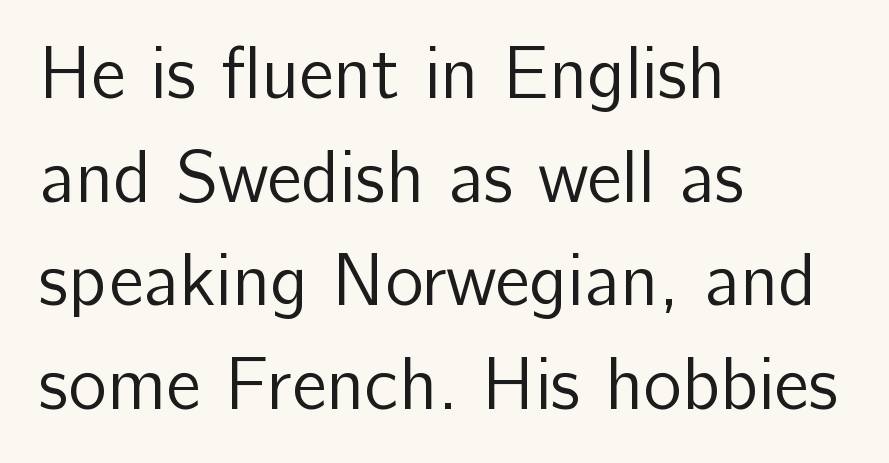
Q: Is the text bold? A: No.
Q: Is the text italic (slanted)? A: No, it is upright.
Q: Is the typeface a serif or a sans-serif typeface? A: Sans-serif.
Q: Is the text underlined? A: No.
Q: How is the paragraph aligned? A: Left-aligned.
Q: Is the spacing between letters normal or unusually wide? A: Normal.
Q: Is the spacing between lines tight, normal or loose? A: Normal.
Q: Width (condensed, normal, or wide)? A: Normal.
Q: Stroke contrast? A: Low.
Q: x-height? A: Medium.
Q: Monospaced? A: No.
